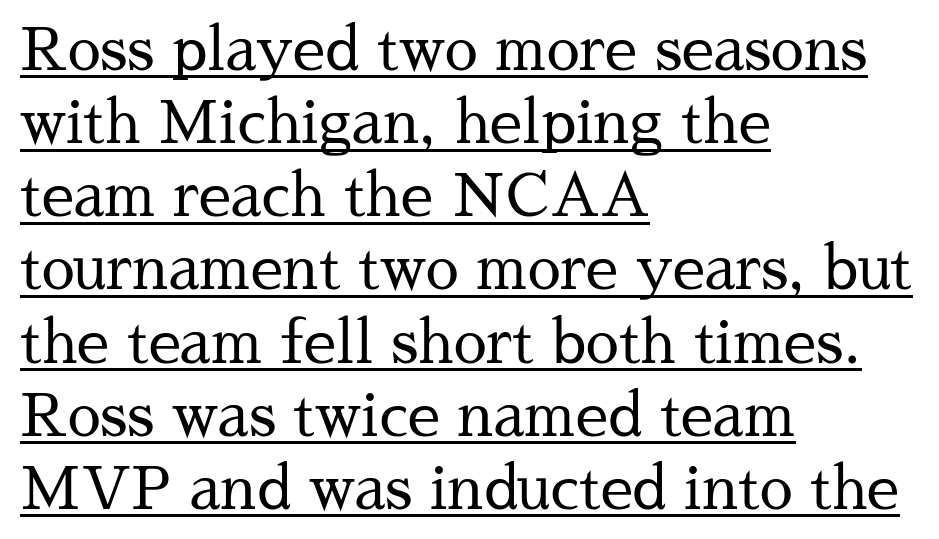
{"serif": "yes", "italic": "no", "bold": "no", "weight": "regular", "width": "normal", "stroke_contrast": "medium", "x_height": "medium", "monospaced": "no", "underline": "yes", "align": "left", "line_spacing_ratio": 1.24, "letter_spacing": "normal", "letter_spacing_em": 0.0, "glyph_px": 59}
